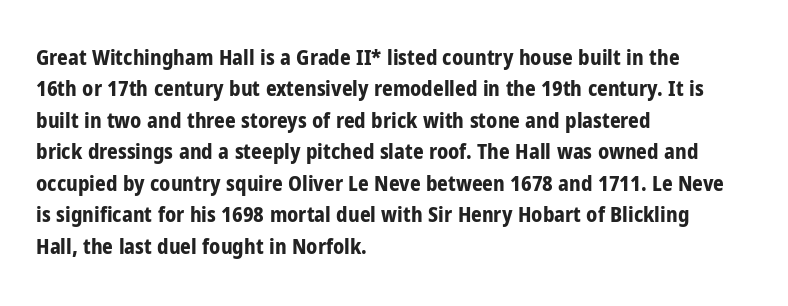
{"italic": "no", "bold": "yes", "underline": "no", "align": "left", "line_spacing": "normal", "line_spacing_ratio": 1.5, "letter_spacing": "normal", "letter_spacing_em": 0.0, "glyph_px": 21}
